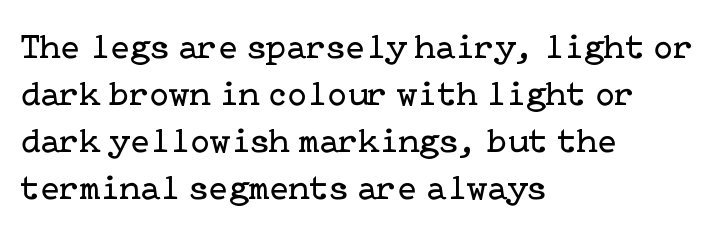
Regarding leading, the lines here are spaced in the standard way. The letters carry serifs — small finishing strokes at the ends of their stems. Stems here are at most as thick as an everyday book face. Check under the words: just untouched page.
